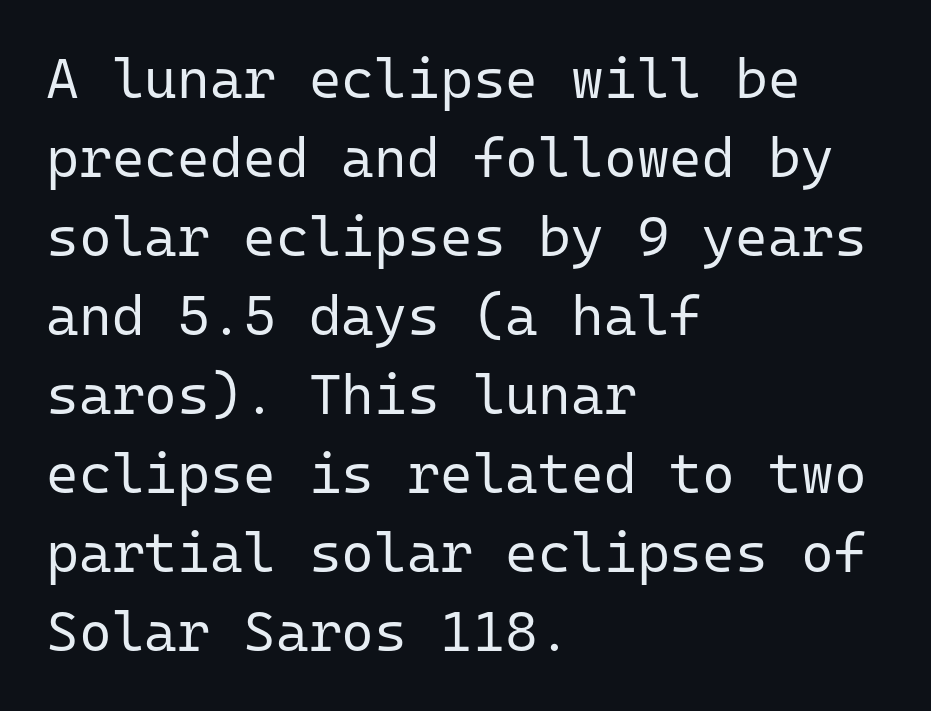
Here the designer chose a console-style face with uniform glyph widths. Note: no serifs on the glyphs. Every stem runs plumb, perpendicular to the baseline. The typesetter chose a ragged-right arrangement here. The typeface has the unassuming heft of standard copy or less. Baseline-to-baseline distance is the conventional proportion of letter height.
